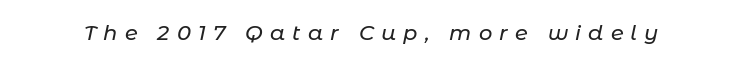
{"italic": "yes", "lean": "right", "slant_degrees": 11, "underline": "no", "letter_spacing": "wide", "letter_spacing_em": 0.34, "glyph_px": 21}
